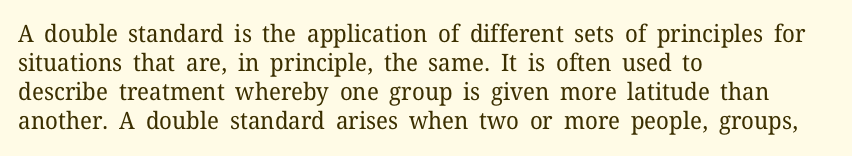
The image shows 24 px text type, upright; set left-aligned, line spacing 1.21x, normal letter spacing, not underlined.
